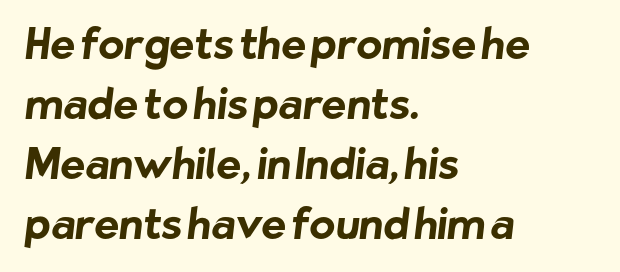
{"serif": "no", "bold": "yes", "weight": "bold", "width": "normal", "stroke_contrast": "low", "x_height": "medium", "monospaced": "no", "underline": "no", "align": "left", "line_spacing": "normal", "line_spacing_ratio": 1.43, "letter_spacing": "normal", "letter_spacing_em": 0.0, "glyph_px": 42}
